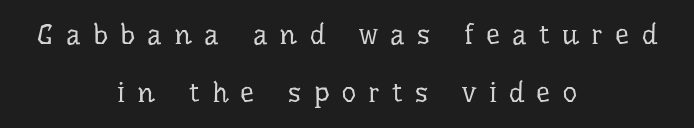
The image shows 28 px regular-weight serif type, upright; set centered, loose line spacing (2.08x), unusually wide letter spacing (+0.44 em), not underlined; low stroke contrast and a medium x-height.
